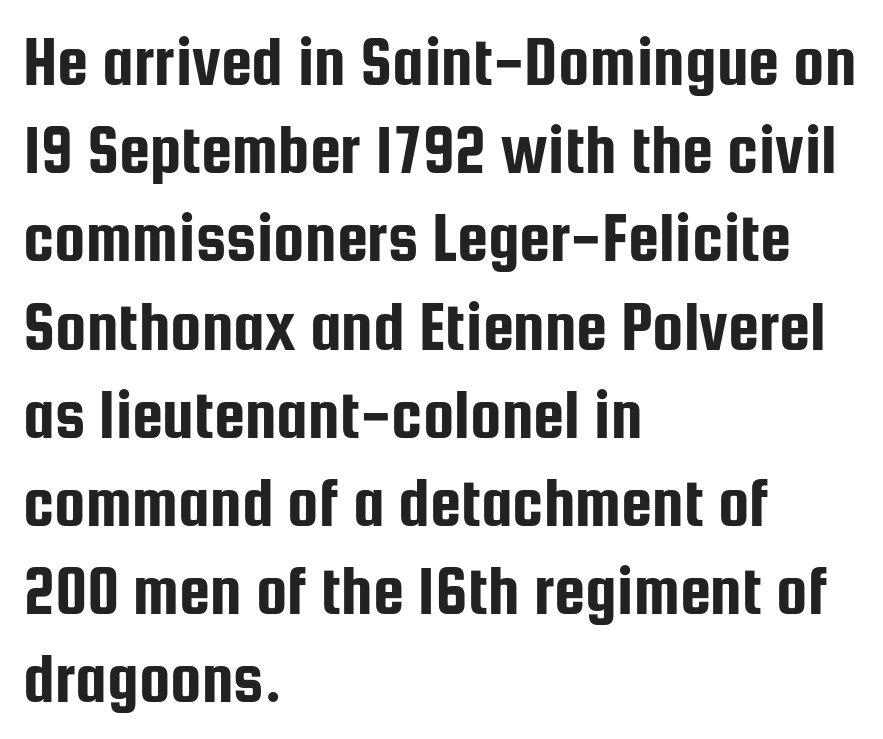
{"serif": "no", "italic": "no", "width": "condensed", "stroke_contrast": "low", "x_height": "medium", "monospaced": "no", "underline": "no", "align": "left", "line_spacing": "normal", "line_spacing_ratio": 1.26, "letter_spacing": "normal", "letter_spacing_em": 0.0, "glyph_px": 70}
